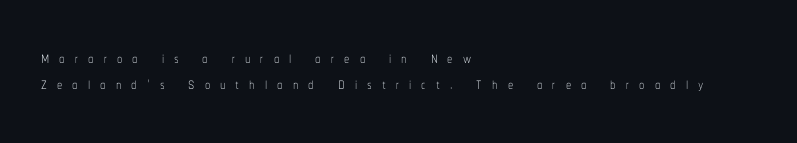
Is the type heavy? It reads as light-to-regular instead. Compared with typical body copy, the letter spacing here is much looser. A roman cut, with each character standing at attention. The baseline area is clear. A student would call this left alignment; a typographer would say flush left, rag right.
